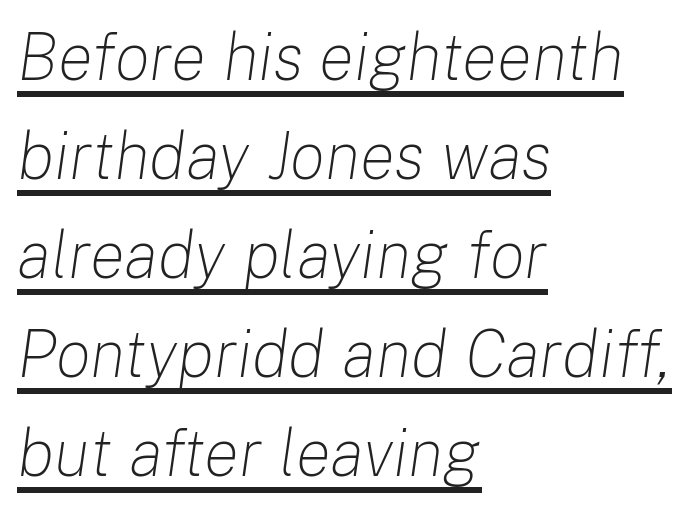
Q: Is the text bold? A: No.
Q: Is the text italic (slanted)? A: Yes, it leans right by about 8 degrees.
Q: Is the text underlined? A: Yes.
Q: How is the paragraph aligned? A: Left-aligned.
Q: Is the spacing between letters normal or unusually wide? A: Normal.
Q: Is the spacing between lines tight, normal or loose? A: Normal.
Q: Width (condensed, normal, or wide)? A: Normal.
Q: Stroke contrast? A: Low.
Q: x-height? A: Medium.
Q: Monospaced? A: No.
